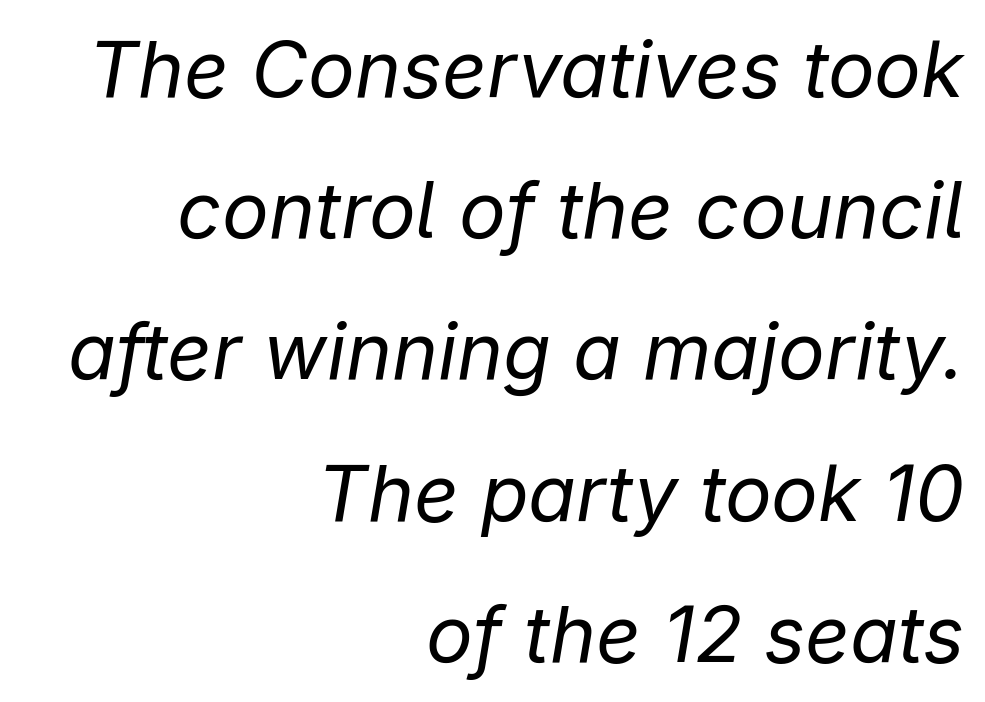
The image shows 78 px regular-weight type, italic (leaning right); set right-aligned, line spacing 1.81x, normal letter spacing, not underlined; low stroke contrast and a medium x-height.
